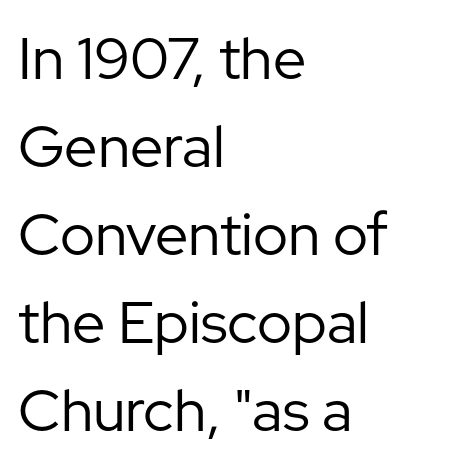
The image shows 59 px regular-weight sans-serif type, upright; set left-aligned, normal line spacing (1.49x), normal letter spacing, not underlined; low stroke contrast and a medium x-height.
